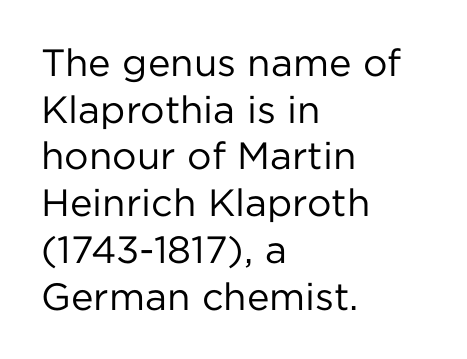
The image shows 38 px regular-weight sans-serif type, upright; set left-aligned, line spacing 1.23x, normal letter spacing, not underlined; low stroke contrast and a medium x-height.
